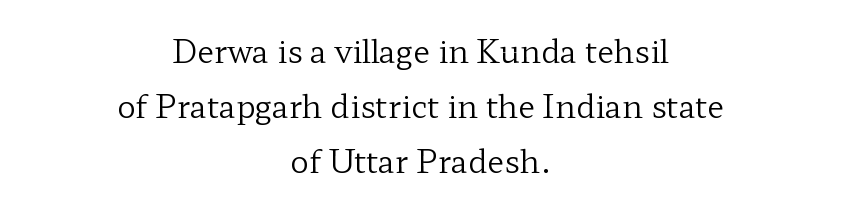
Q: Is the text bold? A: No.
Q: Is the text italic (slanted)? A: No, it is upright.
Q: Is the typeface a serif or a sans-serif typeface? A: Serif.
Q: Is the text underlined? A: No.
Q: How is the paragraph aligned? A: Centered.
Q: Is the spacing between letters normal or unusually wide? A: Normal.
Q: Width (condensed, normal, or wide)? A: Wide.
Q: Stroke contrast? A: Low.
Q: x-height? A: Medium.
Q: Monospaced? A: No.
